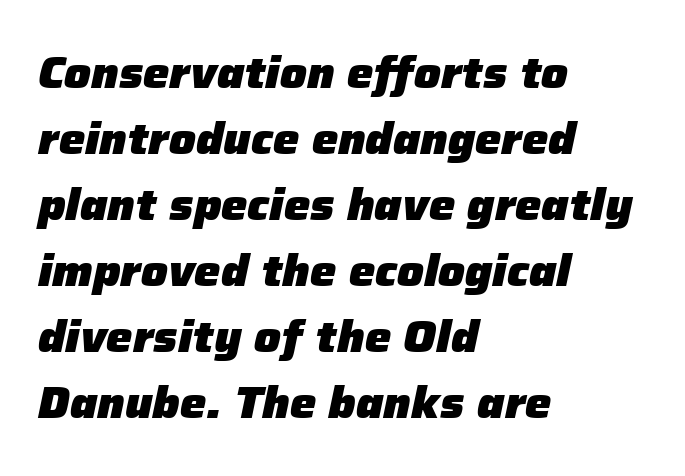
Posture: slanted. Notice how thick the strokes are: this is what a full bold looks like. Each letter keeps its own natural width here, so spacing adapts to shape. This rendering features lettering with no underline. Compared with a centered layout, this one pins lines to the left instead.
